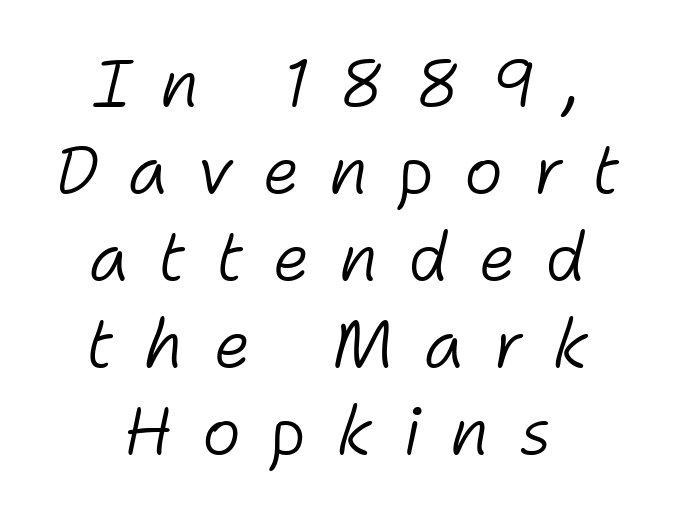
Q: Is the text bold? A: No.
Q: Is the text italic (slanted)? A: Yes, it leans right by about 11 degrees.
Q: Is the text underlined? A: No.
Q: How is the paragraph aligned? A: Centered.
Q: Is the spacing between letters normal or unusually wide? A: Unusually wide.
Q: Is the spacing between lines tight, normal or loose? A: Normal.
Q: Width (condensed, normal, or wide)? A: Normal.
Q: Stroke contrast? A: Low.
Q: x-height? A: Medium.
Q: Monospaced? A: No.
